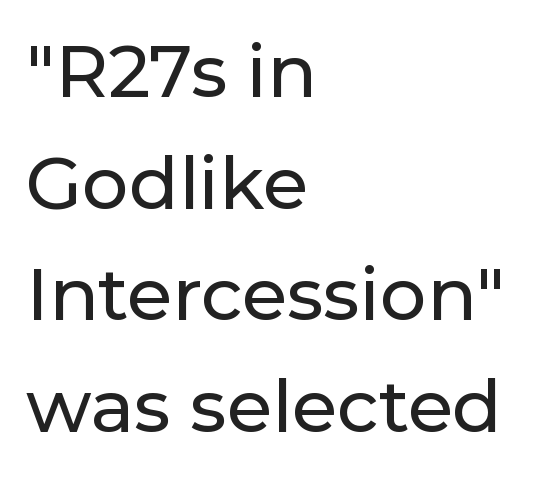
The image shows 73 px sans-serif type, upright; set left-aligned, normal line spacing (1.53x), normal letter spacing, not underlined; low stroke contrast and a medium x-height.
